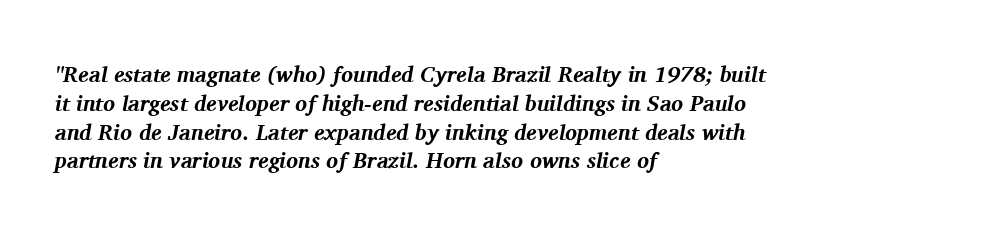
Q: Is the text bold? A: Yes.
Q: Is the text italic (slanted)? A: Yes, it leans right by about 11 degrees.
Q: Is the text underlined? A: No.
Q: How is the paragraph aligned? A: Left-aligned.
Q: Is the spacing between letters normal or unusually wide? A: Normal.
Q: Is the spacing between lines tight, normal or loose? A: Normal.
